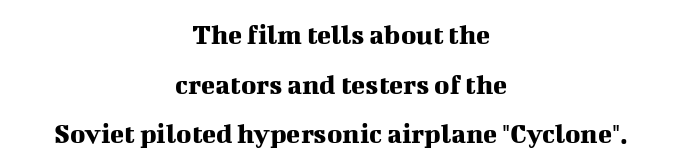
{"serif": "yes", "italic": "no", "width": "normal", "stroke_contrast": "medium", "x_height": "medium", "monospaced": "no", "underline": "no", "align": "center", "line_spacing_ratio": 1.71, "letter_spacing": "normal", "letter_spacing_em": 0.0, "glyph_px": 29}
